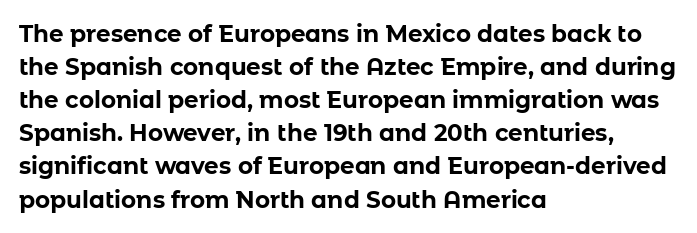
Q: Is the text bold? A: Yes.
Q: Is the text italic (slanted)? A: No, it is upright.
Q: Is the text underlined? A: No.
Q: How is the paragraph aligned? A: Left-aligned.
Q: Is the spacing between letters normal or unusually wide? A: Normal.
Q: Is the spacing between lines tight, normal or loose? A: Normal.
